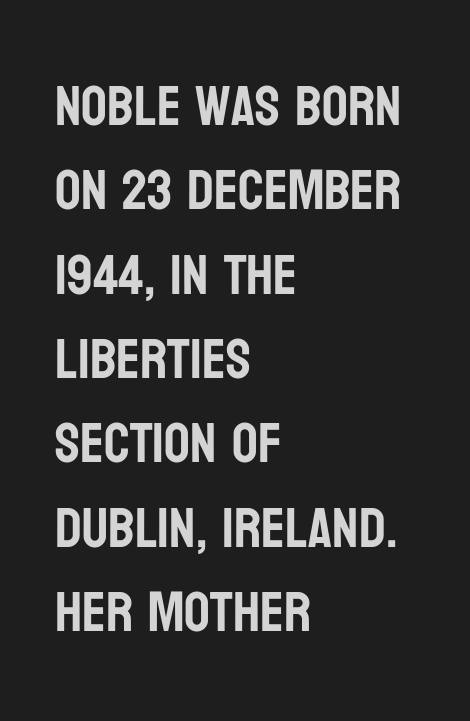
{"serif": "no", "italic": "no", "width": "condensed", "stroke_contrast": "low", "x_height": "large", "monospaced": "no", "underline": "no", "align": "left", "line_spacing": "normal", "line_spacing_ratio": 1.48, "letter_spacing": "normal", "letter_spacing_em": 0.0, "glyph_px": 57}
